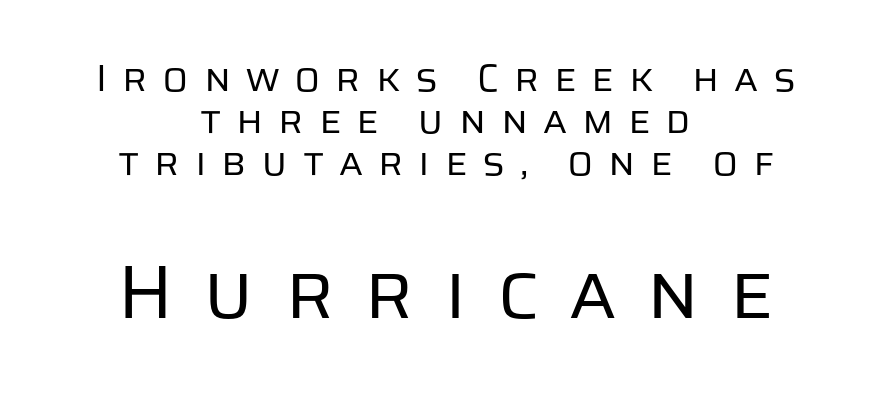
The image shows 75 px regular-weight sans-serif type, upright; set centered, tight line spacing (1.1x), unusually wide letter spacing (+0.39 em), not underlined; the second (bottom) block is 1.97x larger; low stroke contrast and a large x-height.
